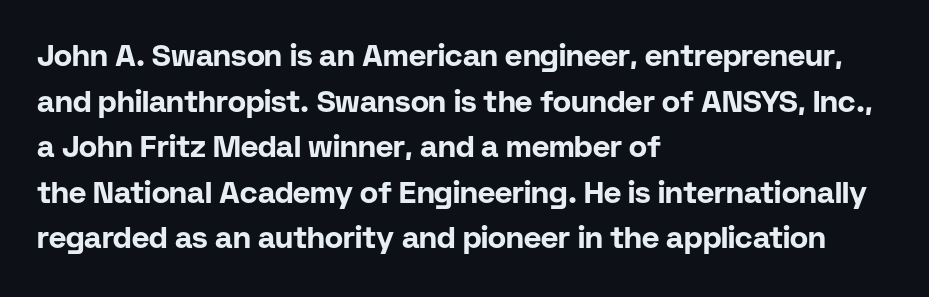
The image shows 30 px bold sans-serif type, upright; set left-aligned, normal line spacing (1.52x), normal letter spacing, not underlined; low stroke contrast and a medium x-height.
